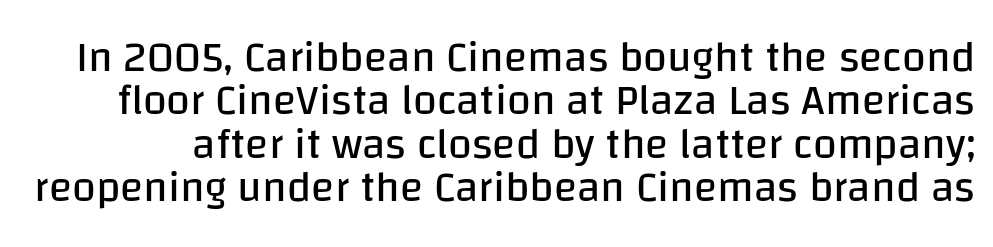
{"serif": "no", "italic": "no", "bold": "no", "weight": "regular", "width": "normal", "stroke_contrast": "low", "x_height": "large", "monospaced": "no", "underline": "no", "line_spacing": "tight", "line_spacing_ratio": 1.01, "letter_spacing": "normal", "letter_spacing_em": 0.0, "glyph_px": 43}
